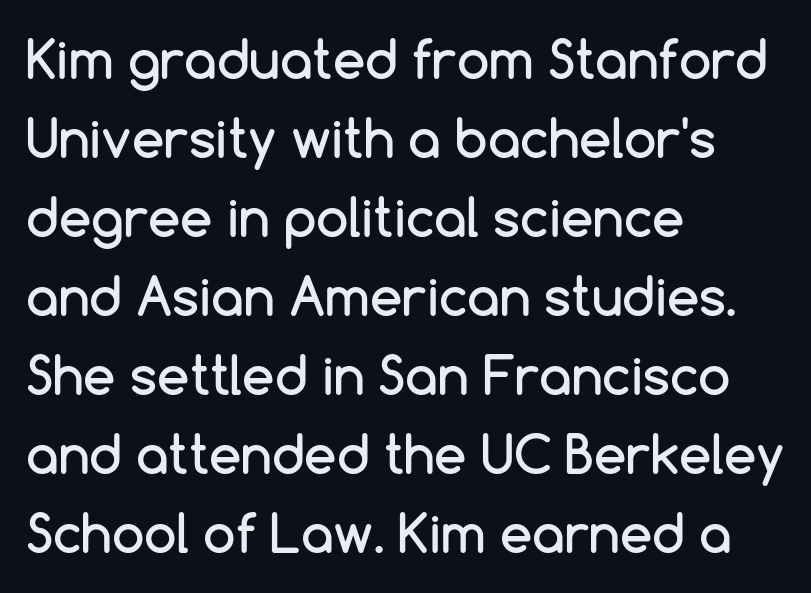
The image shows 52 px sans-serif type, upright; set left-aligned, normal line spacing (1.52x), normal letter spacing, not underlined; low stroke contrast and a medium x-height.
